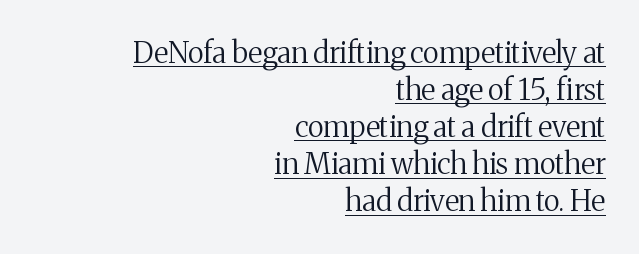
{"serif": "yes", "italic": "no", "bold": "no", "weight": "regular", "width": "normal", "stroke_contrast": "medium", "x_height": "medium", "monospaced": "no", "underline": "yes", "align": "right", "line_spacing": "normal", "line_spacing_ratio": 1.28, "letter_spacing": "normal", "letter_spacing_em": 0.0, "glyph_px": 29}
